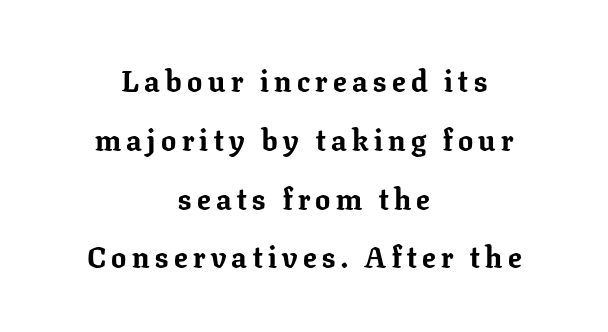
The image shows 30 px bold serif type, upright; set centered, loose line spacing (1.96x), not underlined; low stroke contrast and a medium x-height.
